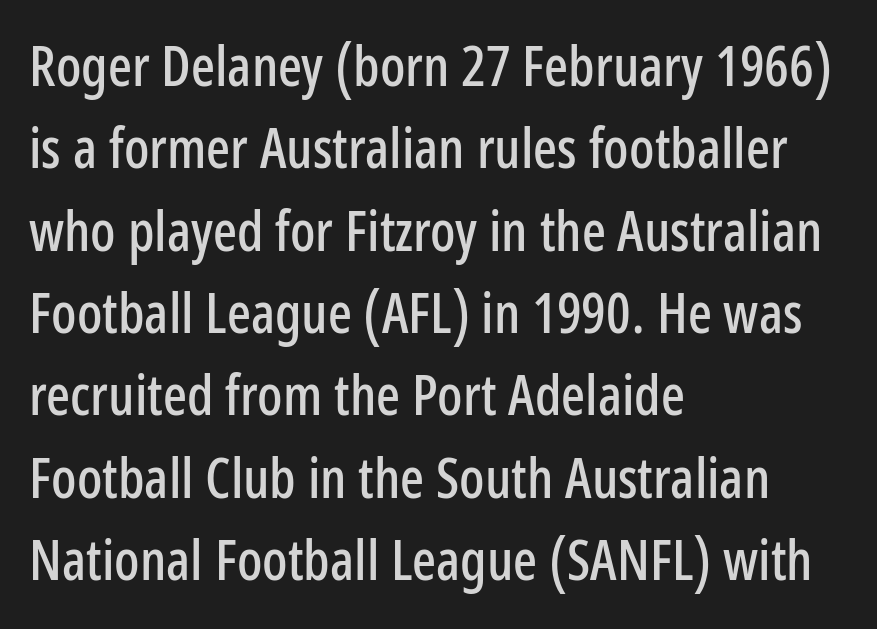
The lines sit at an ordinary, default distance from one another. Grotesque or geometric, the face here clearly has no serifs. The passage shown is typed in a proportional face where columns would drift. Which margin do the lines hug? The left one — the right edge is uneven. Ascenders rise straight up at ninety degrees.
